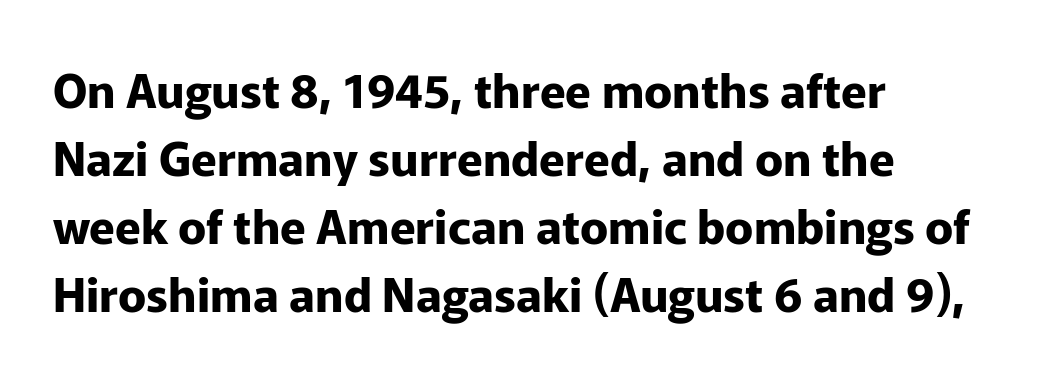
The image shows 47 px bold sans-serif type, upright; set left-aligned, normal line spacing (1.45x), normal letter spacing, not underlined; low stroke contrast and a medium x-height.
